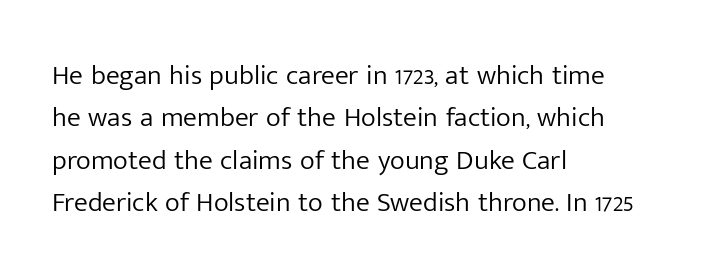
The image shows 28 px light sans-serif type, upright; set left-aligned, normal line spacing (1.51x), normal letter spacing, not underlined; low stroke contrast and a medium x-height.
